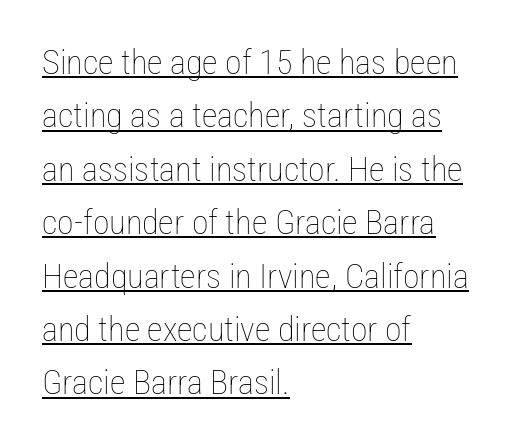
The image shows 34 px thin, condensed type, upright; set left-aligned, normal line spacing (1.57x), normal letter spacing, underlined; low stroke contrast and a medium x-height.
